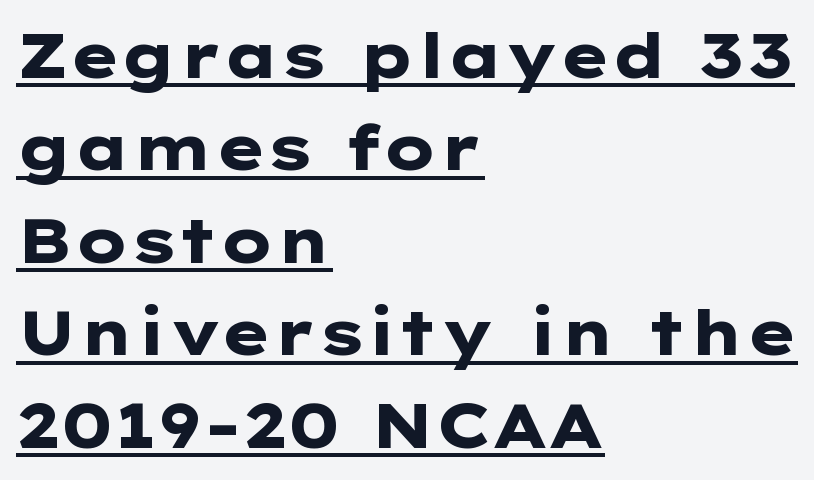
The designer went with a sans here, leaving each stem footless. These lines keep a tight, regular rhythm from letter to letter. The typesetter chose a ragged-right arrangement here. Caption: lettering with a line underneath. The strokes are fattened all the way to bold. You can tell it's not italic because the verticals are truly vertical.
